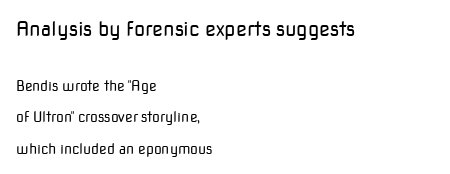
Q: Is the text bold? A: No.
Q: Is the text italic (slanted)? A: No, it is upright.
Q: Is the text underlined? A: No.
Q: How is the paragraph aligned? A: Left-aligned.
Q: Is the spacing between letters normal or unusually wide? A: Normal.
Q: Is the spacing between lines tight, normal or loose? A: Loose.
Q: Which block of text is set in a larger size, the first (top) or the second (bottom)? A: The first (top) one.
